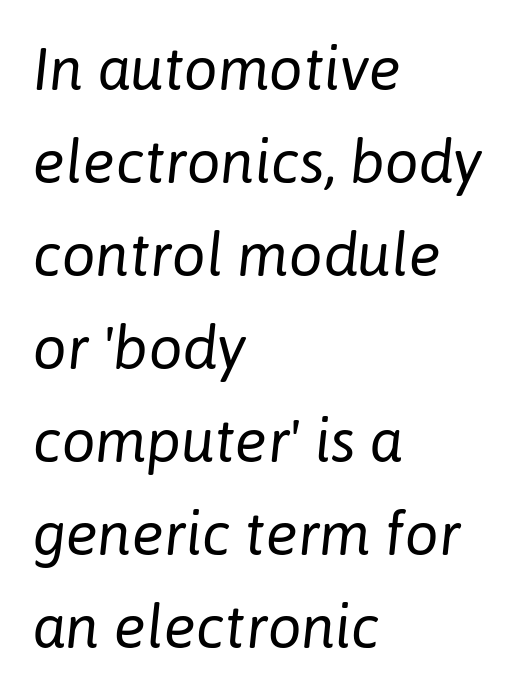
Summary of vertical rhythm: regular, with standard interline spacing. Honestly, there is no underline to notice here at all. The specimen reads as italic at a glance. Tracking value appears to be zero — textbook default spacing.
